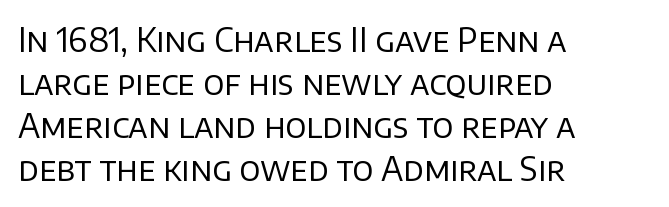
It's the straight-up-and-down kind of type. Each letter keeps its own natural width here, so spacing adapts to shape. This sample keeps an unexceptional amount of space between lines. Clear beneath every line of the passage. These lines are set flush left with a ragged right edge.
